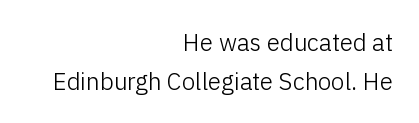
The image shows 24 px text type, upright; set right-aligned, normal line spacing (1.61x), normal letter spacing, not underlined.
